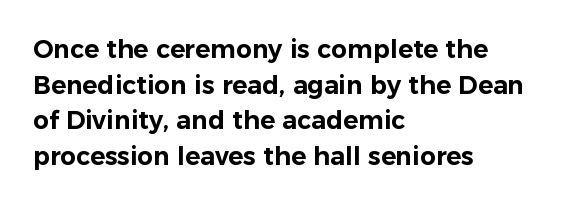
Glyph-to-glyph distance matches everyday printed text. The baseline area is clear. These lines are set flush left with a ragged right edge. Designer's note — italics off, roman on. The rendering uses a moderate line-height, typical for paragraphs.
